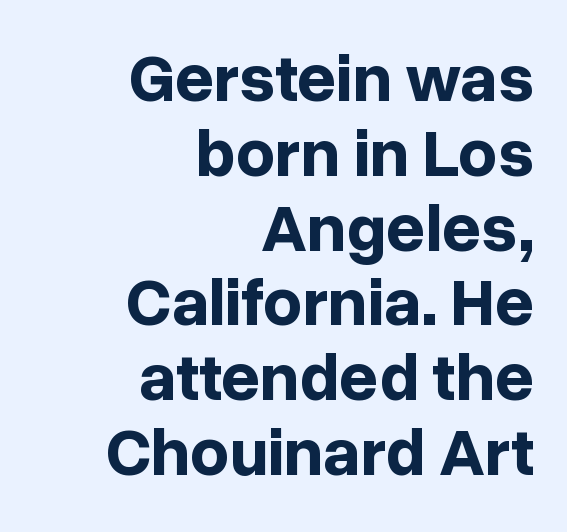
Q: Is the text bold? A: Yes.
Q: Is the text italic (slanted)? A: No, it is upright.
Q: Is the typeface a serif or a sans-serif typeface? A: Sans-serif.
Q: Is the text underlined? A: No.
Q: How is the paragraph aligned? A: Right-aligned.
Q: Is the spacing between letters normal or unusually wide? A: Normal.
Q: Is the spacing between lines tight, normal or loose? A: Tight.
Q: Width (condensed, normal, or wide)? A: Normal.
Q: Stroke contrast? A: Low.
Q: x-height? A: Medium.
Q: Monospaced? A: No.
